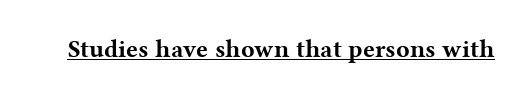
Q: Is the text bold? A: Yes.
Q: Is the text italic (slanted)? A: No, it is upright.
Q: Is the text underlined? A: Yes.
Q: Is the spacing between letters normal or unusually wide? A: Normal.
